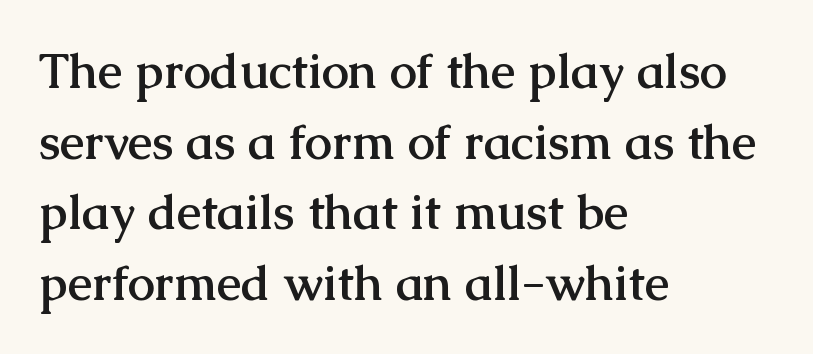
Q: Is the text bold? A: Yes.
Q: Is the text italic (slanted)? A: No, it is upright.
Q: Is the typeface a serif or a sans-serif typeface? A: Serif.
Q: Is the text underlined? A: No.
Q: How is the paragraph aligned? A: Left-aligned.
Q: Is the spacing between letters normal or unusually wide? A: Normal.
Q: Is the spacing between lines tight, normal or loose? A: Normal.
Q: Width (condensed, normal, or wide)? A: Normal.
Q: Stroke contrast? A: Medium.
Q: x-height? A: Medium.
Q: Monospaced? A: No.
